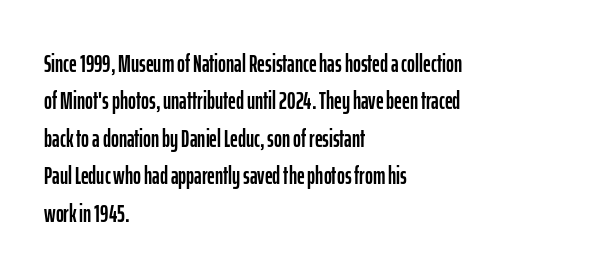
The image shows 24 px text type, upright; set left-aligned, normal line spacing (1.56x), normal letter spacing, not underlined.
